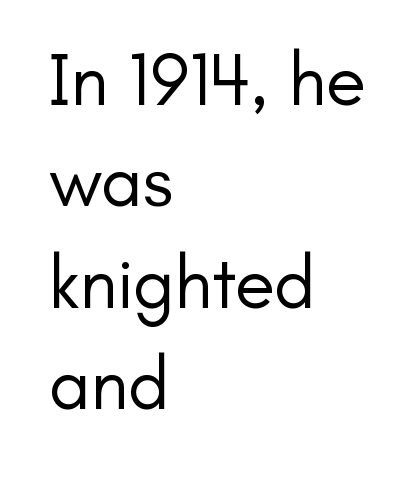
{"serif": "no", "italic": "no", "bold": "no", "weight": "regular", "width": "normal", "stroke_contrast": "low", "x_height": "small", "monospaced": "no", "underline": "no", "align": "left", "line_spacing": "normal", "line_spacing_ratio": 1.37, "letter_spacing": "normal", "letter_spacing_em": 0.0, "glyph_px": 74}
